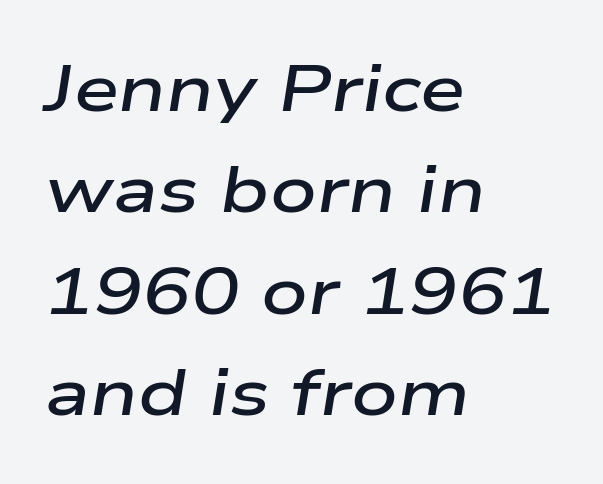
Q: Is the text bold? A: Semi-bold.
Q: Is the text italic (slanted)? A: Yes, it leans right by about 9 degrees.
Q: Is the text underlined? A: No.
Q: How is the paragraph aligned? A: Left-aligned.
Q: Is the spacing between letters normal or unusually wide? A: Normal.
Q: Is the spacing between lines tight, normal or loose? A: Normal.
Q: Width (condensed, normal, or wide)? A: Wide.
Q: Stroke contrast? A: Low.
Q: x-height? A: Medium.
Q: Monospaced? A: No.
